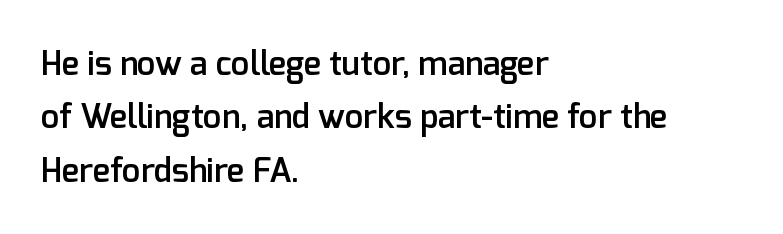
Q: Is the text bold? A: Semi-bold.
Q: Is the text italic (slanted)? A: No, it is upright.
Q: Is the typeface a serif or a sans-serif typeface? A: Sans-serif.
Q: Is the text underlined? A: No.
Q: How is the paragraph aligned? A: Left-aligned.
Q: Is the spacing between letters normal or unusually wide? A: Normal.
Q: Is the spacing between lines tight, normal or loose? A: Normal.
Q: Width (condensed, normal, or wide)? A: Normal.
Q: Stroke contrast? A: Low.
Q: x-height? A: Medium.
Q: Monospaced? A: No.
